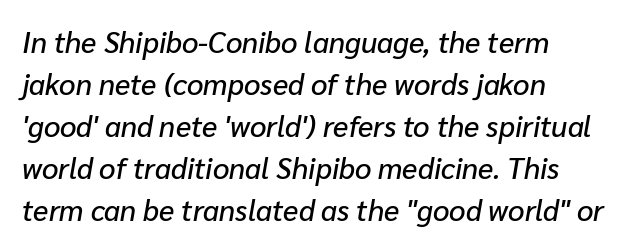
{"italic": "yes", "lean": "right", "slant_degrees": 10, "width": "normal", "stroke_contrast": "low", "x_height": "medium", "monospaced": "no", "underline": "no", "align": "left", "line_spacing": "normal", "line_spacing_ratio": 1.45, "letter_spacing": "normal", "letter_spacing_em": 0.0, "glyph_px": 29}
